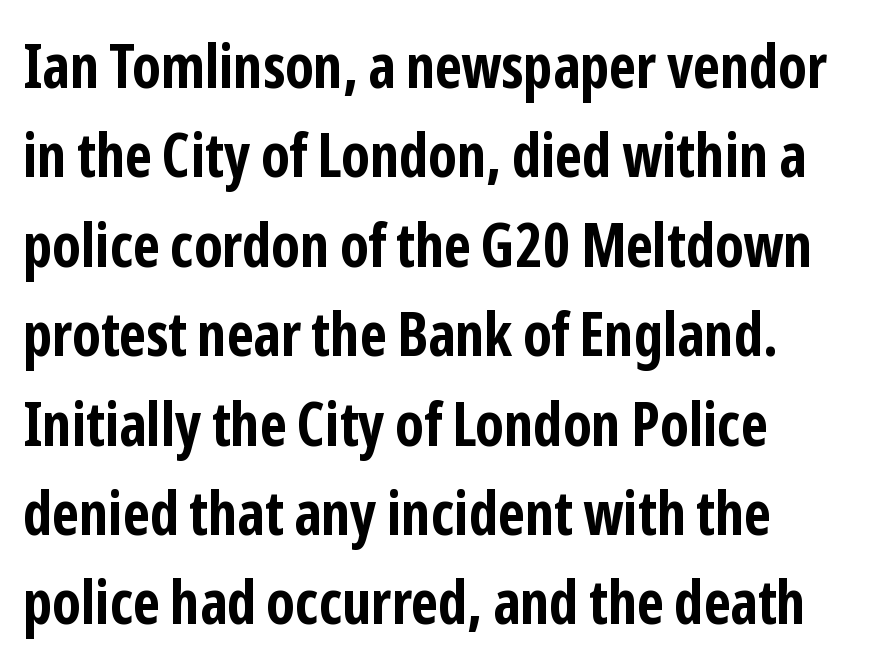
Q: Is the text bold? A: Yes.
Q: Is the text italic (slanted)? A: No, it is upright.
Q: Is the typeface a serif or a sans-serif typeface? A: Sans-serif.
Q: Is the text underlined? A: No.
Q: How is the paragraph aligned? A: Left-aligned.
Q: Is the spacing between letters normal or unusually wide? A: Normal.
Q: Is the spacing between lines tight, normal or loose? A: Normal.
Q: Width (condensed, normal, or wide)? A: Condensed.
Q: Stroke contrast? A: Low.
Q: x-height? A: Medium.
Q: Monospaced? A: No.
